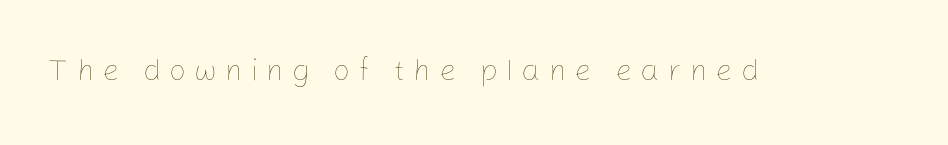
{"italic": "no", "bold": "no", "weight": "thin", "width": "normal", "stroke_contrast": "low", "x_height": "medium", "monospaced": "no", "underline": "no", "letter_spacing": "wide", "letter_spacing_em": 0.27, "glyph_px": 30}
